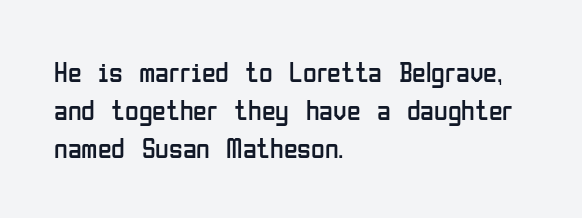
{"serif": "no", "italic": "no", "bold": "no", "weight": "regular", "width": "condensed", "stroke_contrast": "low", "x_height": "medium", "monospaced": "no", "underline": "no", "align": "left", "line_spacing": "normal", "line_spacing_ratio": 1.35, "letter_spacing": "normal", "letter_spacing_em": 0.0, "glyph_px": 28}
